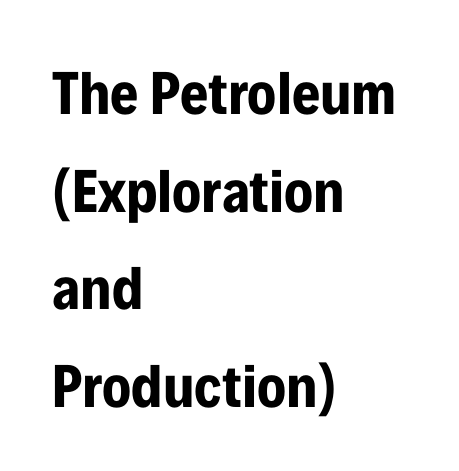
{"serif": "no", "italic": "no", "bold": "yes", "weight": "bold", "width": "condensed", "stroke_contrast": "low", "x_height": "medium", "monospaced": "no", "underline": "no", "align": "left", "line_spacing": "normal", "line_spacing_ratio": 1.6, "letter_spacing": "normal", "letter_spacing_em": 0.0, "glyph_px": 61}
